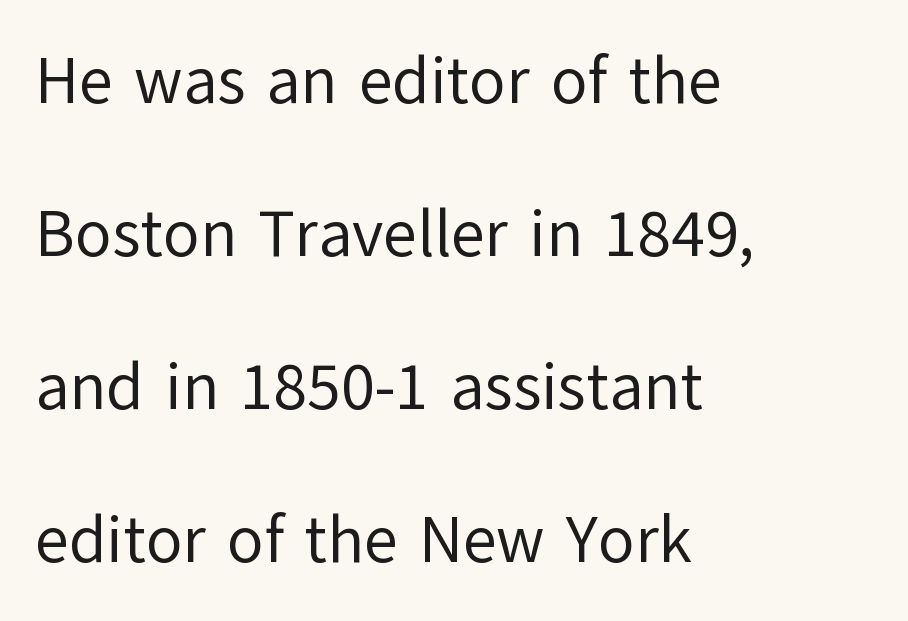
Looks like regular typesetting: each glyph gets only the width it needs. Left-aligned paragraph, ragged on the right. You can tell from the bare stems that sans-serif type was used. The passage shown stacks its lines with a broad gap.
